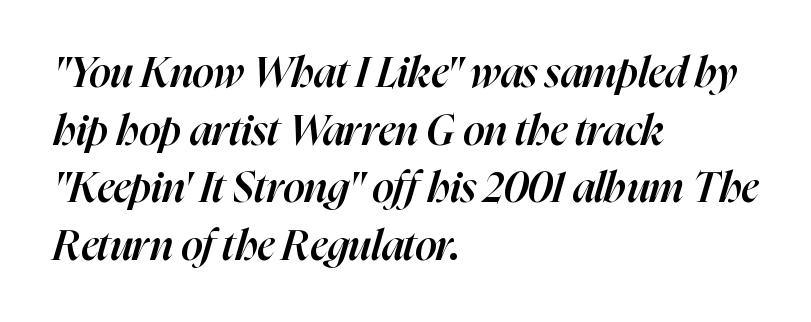
Q: Is the text bold? A: Semi-bold.
Q: Is the text italic (slanted)? A: Yes, it leans right by about 16 degrees.
Q: Is the text underlined? A: No.
Q: How is the paragraph aligned? A: Left-aligned.
Q: Is the spacing between letters normal or unusually wide? A: Normal.
Q: Is the spacing between lines tight, normal or loose? A: Normal.
Q: Width (condensed, normal, or wide)? A: Normal.
Q: Stroke contrast? A: High.
Q: x-height? A: Medium.
Q: Monospaced? A: No.
